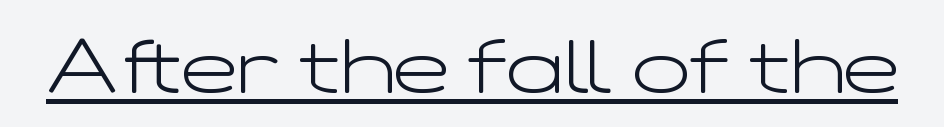
Check where the strokes stop: nothing finishes them off — pure sans. Nothing heavy about these letters — not bold at all. Spacing verdict: proportional, widths tailored to each character. Posture: upright roman. Somebody hit Ctrl+U on this one — the words are underlined.
